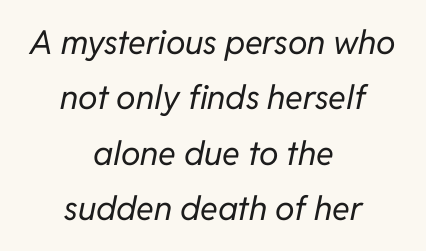
Q: Is the text bold? A: No.
Q: Is the text italic (slanted)? A: Yes, it leans right by about 11 degrees.
Q: Is the text underlined? A: No.
Q: How is the paragraph aligned? A: Centered.
Q: Is the spacing between letters normal or unusually wide? A: Normal.
Q: Is the spacing between lines tight, normal or loose? A: Normal.
Q: Width (condensed, normal, or wide)? A: Normal.
Q: Stroke contrast? A: Low.
Q: x-height? A: Medium.
Q: Monospaced? A: No.
